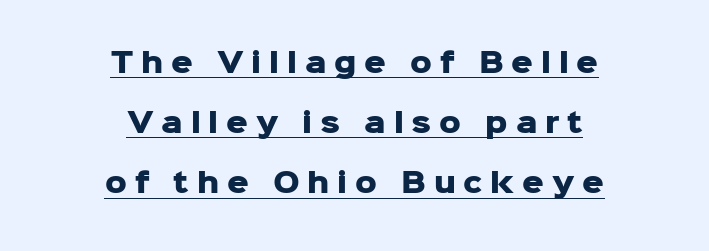
Q: Is the text bold? A: Yes.
Q: Is the text italic (slanted)? A: No, it is upright.
Q: Is the text underlined? A: Yes.
Q: How is the paragraph aligned? A: Centered.
Q: Is the spacing between letters normal or unusually wide? A: Unusually wide.
Q: Is the spacing between lines tight, normal or loose? A: Loose.
